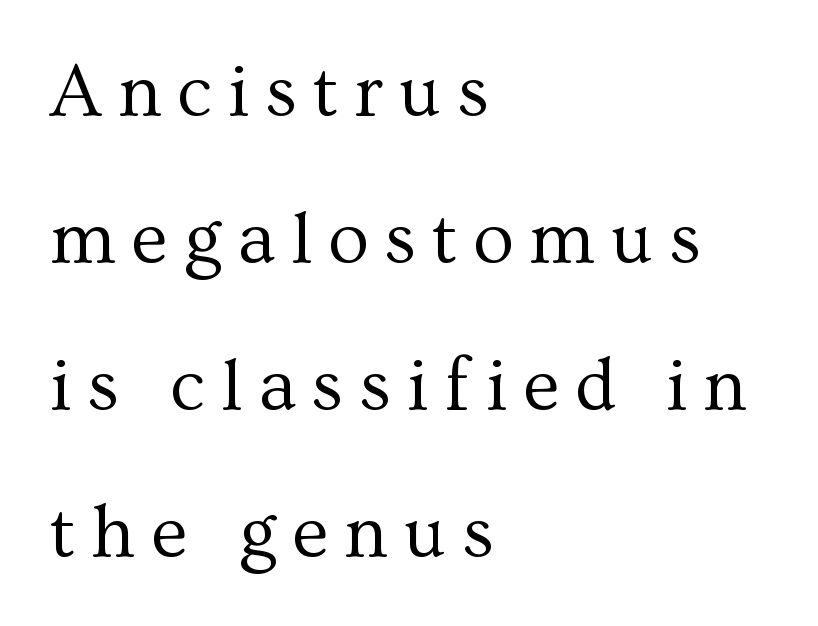
The letterforms stand isolated, each surrounded by extra space. Looks like regular typesetting: each glyph gets only the width it needs. A great deal of white space separates one row of letters from the next. The letterforms sit at book weight or below.
